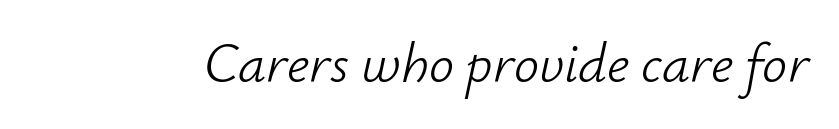
Q: Is the text bold? A: No.
Q: Is the text italic (slanted)? A: Yes, it leans right by about 12 degrees.
Q: Is the text underlined? A: No.
Q: Is the spacing between letters normal or unusually wide? A: Normal.
Q: Width (condensed, normal, or wide)? A: Normal.
Q: Stroke contrast? A: Low.
Q: x-height? A: Small.
Q: Monospaced? A: No.
